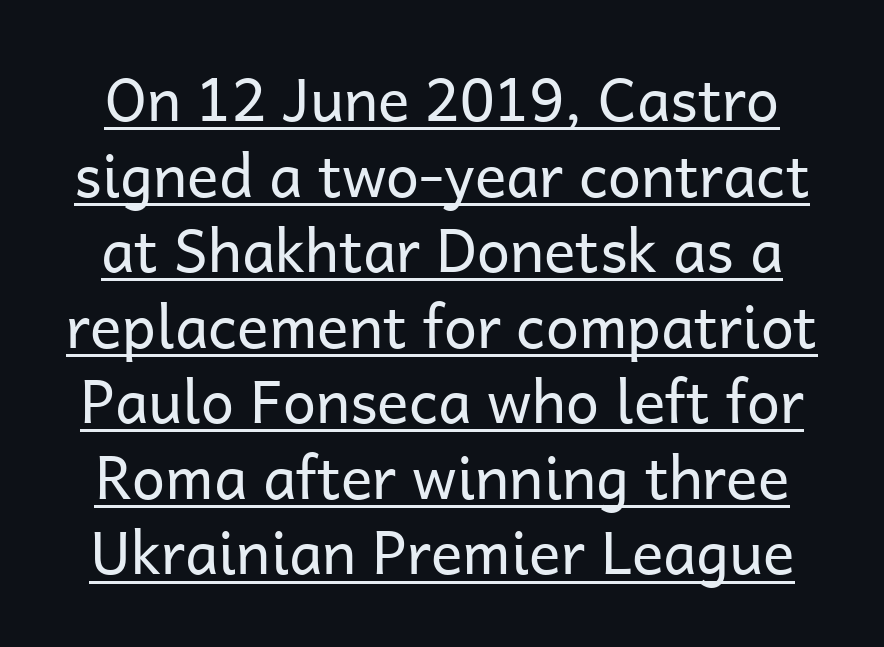
{"serif": "no", "italic": "no", "bold": "no", "weight": "regular", "width": "normal", "stroke_contrast": "low", "x_height": "medium", "monospaced": "no", "underline": "yes", "line_spacing": "normal", "line_spacing_ratio": 1.28, "letter_spacing": "normal", "letter_spacing_em": 0.0, "glyph_px": 59}
